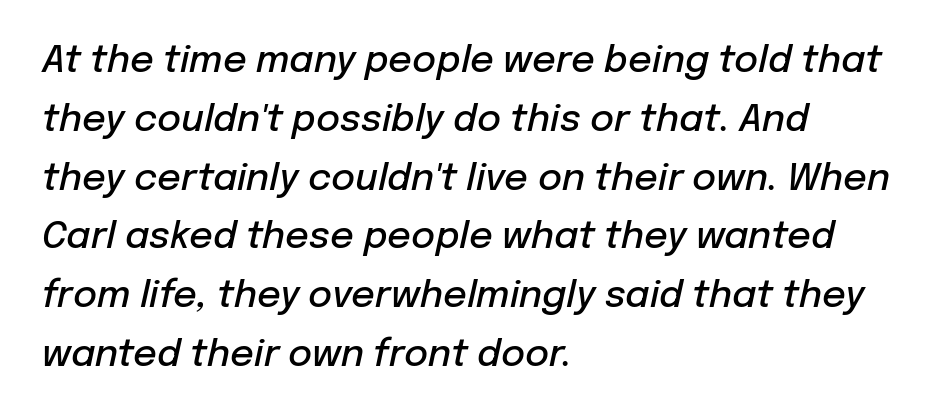
The space directly below the letters is spotless. Horizontally, the lines are justified to the leading edge only. There's an unmistakable incline to the writing here. Regular leading. Character widths vary here, with narrow letters taking less room than wide ones. The letters sit at their default tracking, neither squeezed nor spread.
